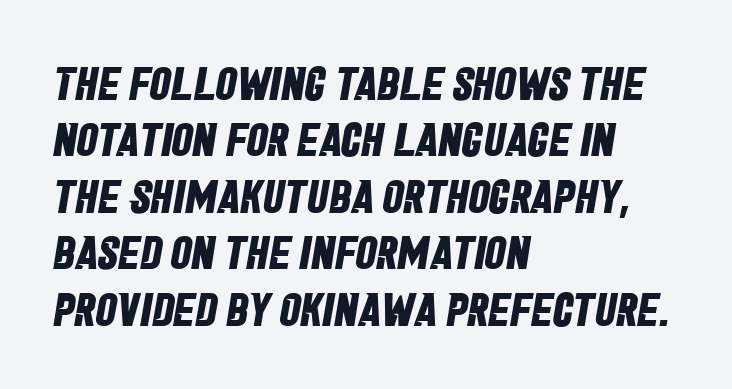
The rendering uses natural spacing where letterforms have individual widths. The paragraph has a hard left edge and a soft right edge. Emphasis by weight is at full strength: bold. The strip under each line holds only bare page.
